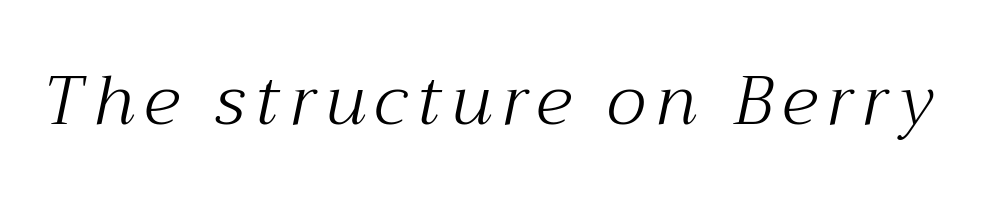
Q: Is the text bold? A: No.
Q: Is the text italic (slanted)? A: Yes, it leans right by about 12 degrees.
Q: Is the typeface a serif or a sans-serif typeface? A: Serif.
Q: Is the text underlined? A: No.
Q: Width (condensed, normal, or wide)? A: Normal.
Q: Stroke contrast? A: Medium.
Q: x-height? A: Medium.
Q: Monospaced? A: No.
